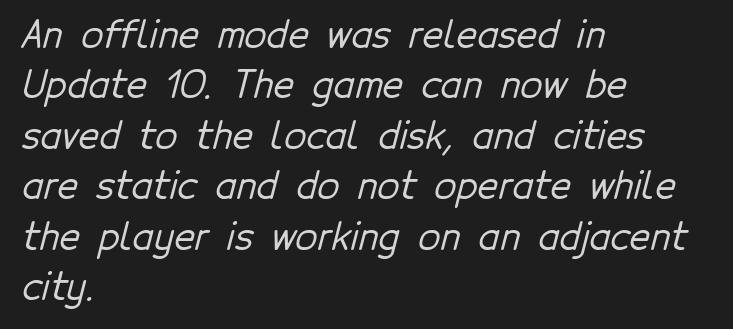
Q: Is the typeface a serif or a sans-serif typeface? A: Sans-serif.
Q: Is the text underlined? A: No.
Q: How is the paragraph aligned? A: Left-aligned.
Q: Is the spacing between letters normal or unusually wide? A: Normal.
Q: Is the spacing between lines tight, normal or loose? A: Normal.
Q: Width (condensed, normal, or wide)? A: Normal.
Q: Stroke contrast? A: Low.
Q: x-height? A: Medium.
Q: Monospaced? A: No.
